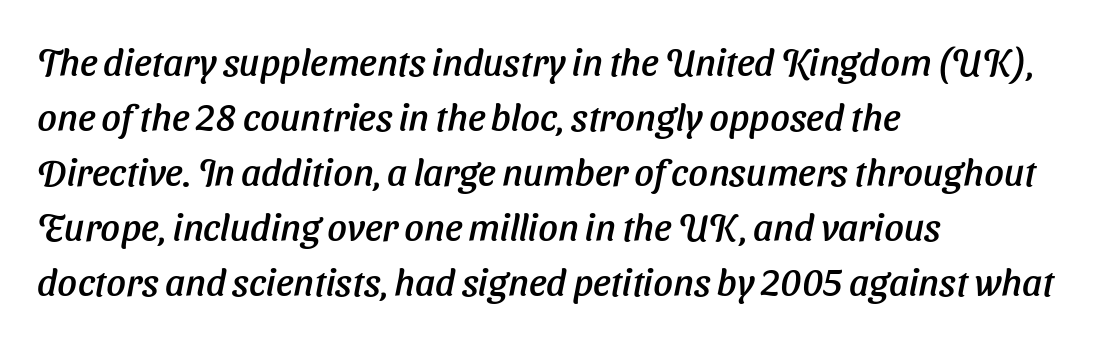
{"width": "normal", "stroke_contrast": "low", "x_height": "medium", "monospaced": "no", "underline": "no", "align": "left", "line_spacing": "normal", "line_spacing_ratio": 1.45, "letter_spacing": "normal", "letter_spacing_em": 0.0, "glyph_px": 38}
